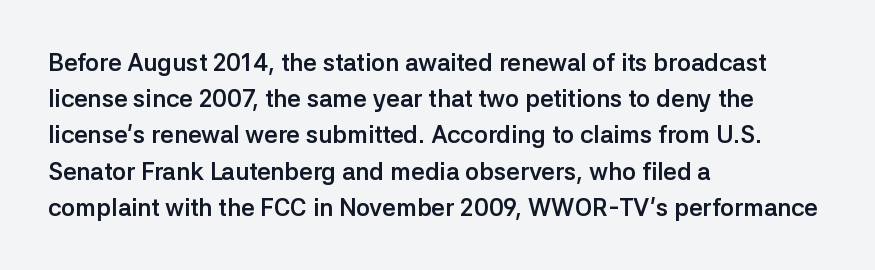
{"italic": "no", "bold": "yes", "underline": "no", "align": "left", "line_spacing": "normal", "line_spacing_ratio": 1.51, "letter_spacing": "normal", "letter_spacing_em": 0.0, "glyph_px": 24}
